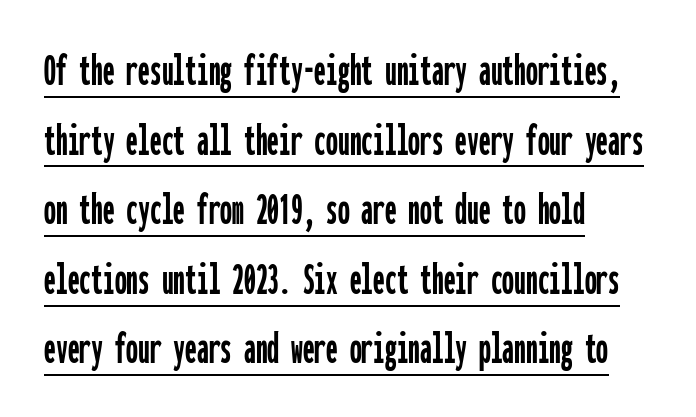
The image shows 47 px condensed sans-serif type, upright, monospaced; set left-aligned, normal line spacing (1.48x), normal letter spacing, underlined; low stroke contrast and a medium x-height.
